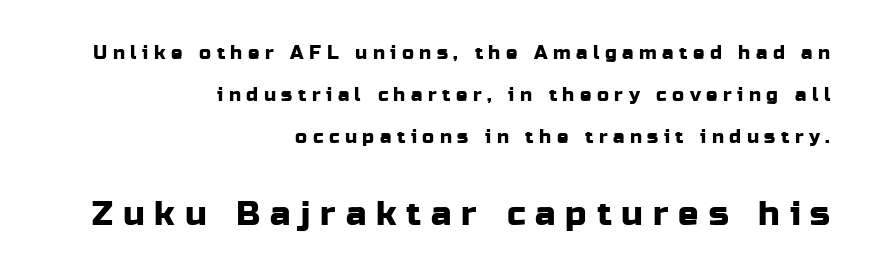
The axis of the letterforms is exactly vertical. These lines stack with their right ends in a neat column. Character widths vary here, with narrow letters taking less room than wide ones. The face used here is a sans, in the tradition of grotesques and geometrics.
